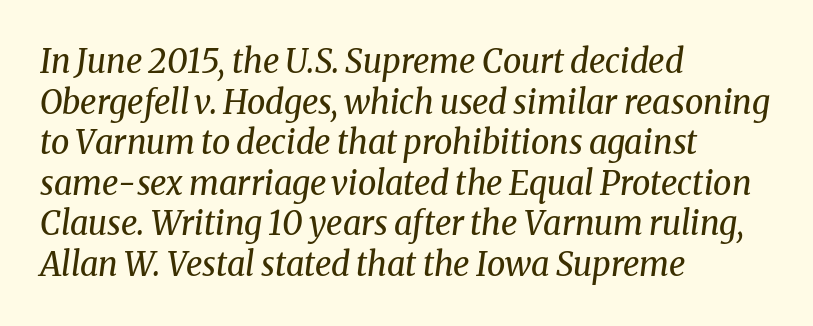
Unbolded letterforms with no extra heft. A bare baseline throughout the passage. Think of a printed novel: that variable character pitch is what you see here. Students, note that the glyphs here touch the page at normal intervals. You can tell from the footed stems that serif type was used. The text block is weighted toward the left margin, trailing off unevenly rightward.
